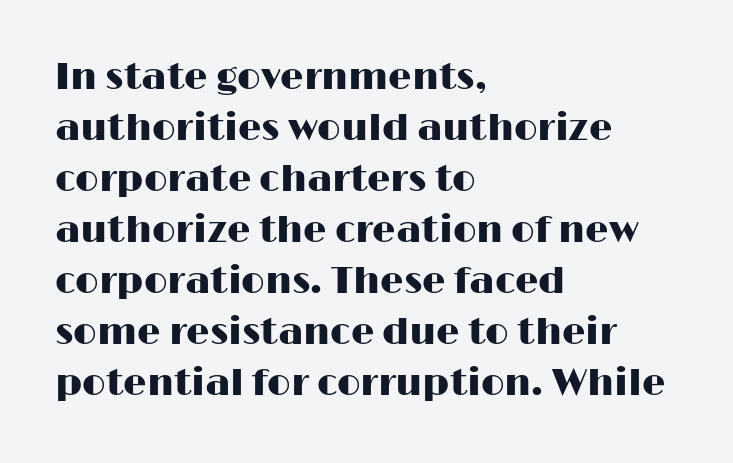
The image shows 37 px wide sans-serif type, upright; set left-aligned, normal line spacing (1.38x), normal letter spacing, not underlined; high stroke contrast and a medium x-height.
